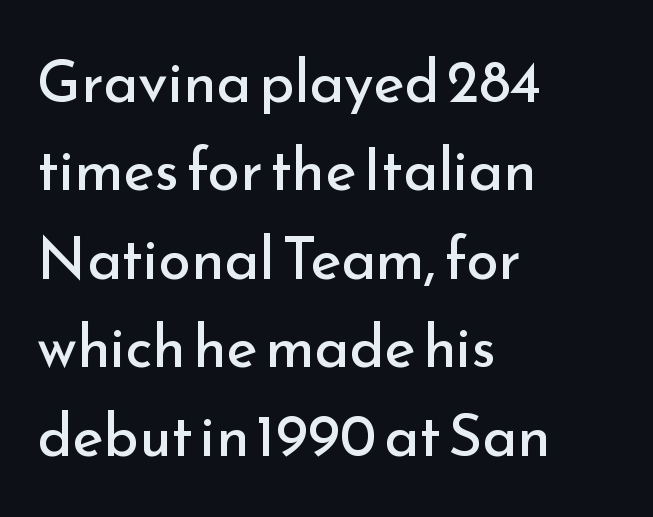
Unlike italic type, these characters show no tilt at all. Does the type have serifs? No, each stem ends abruptly. A quiet, ordinary-to-light weight characterises the typeface. Normally led — the rows are evenly, conventionally spaced.
